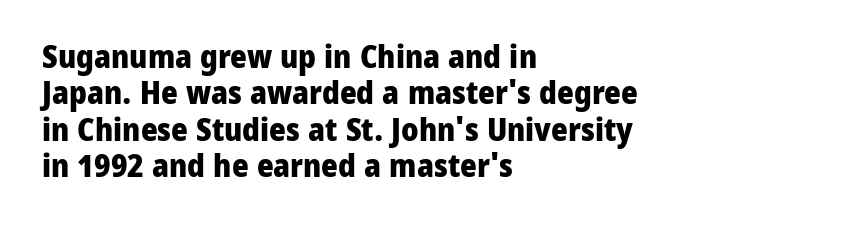
Any mark beneath the type? The region is blank. Left-aligned paragraph, ragged on the right. Observe the absence of serifs on each vertical stroke in this sample. Is there any slant? The stems are plumb. These lines are rendered in a variable-pitch font. Students, note that the glyphs here touch the page at normal intervals.
